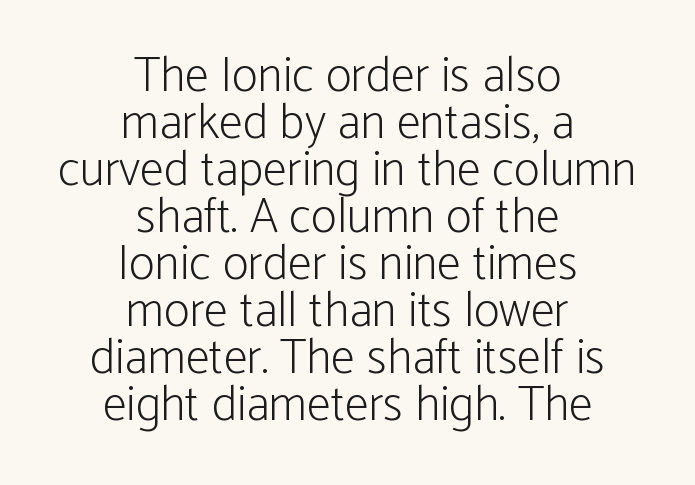
The image shows 49 px light, condensed sans-serif type, upright; set centered, tight line spacing (0.96x), normal letter spacing, not underlined; low stroke contrast and a medium x-height.
